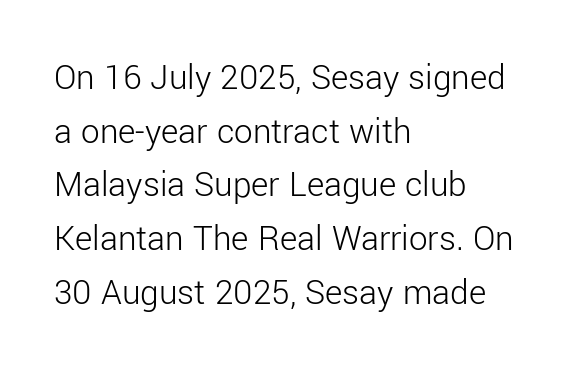
{"serif": "no", "italic": "no", "bold": "no", "weight": "light", "width": "normal", "stroke_contrast": "low", "x_height": "medium", "monospaced": "no", "underline": "no", "align": "left", "line_spacing": "normal", "line_spacing_ratio": 1.45, "letter_spacing": "normal", "letter_spacing_em": 0.0, "glyph_px": 37}
